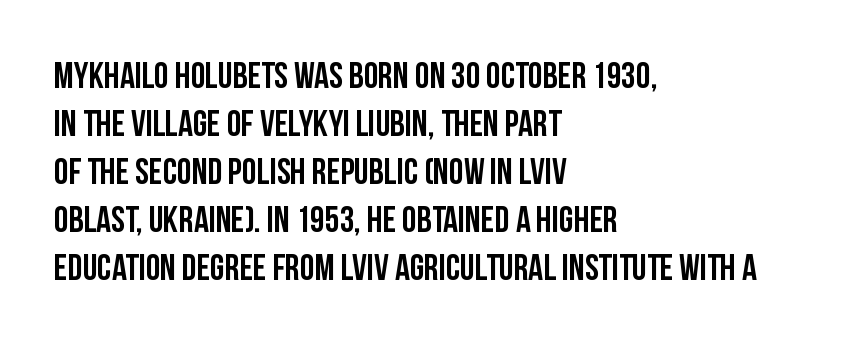
Q: Is the text italic (slanted)? A: No, it is upright.
Q: Is the typeface a serif or a sans-serif typeface? A: Sans-serif.
Q: Is the text underlined? A: No.
Q: How is the paragraph aligned? A: Left-aligned.
Q: Is the spacing between letters normal or unusually wide? A: Normal.
Q: Is the spacing between lines tight, normal or loose? A: Normal.
Q: Width (condensed, normal, or wide)? A: Condensed.
Q: Stroke contrast? A: Low.
Q: x-height? A: Large.
Q: Monospaced? A: No.
